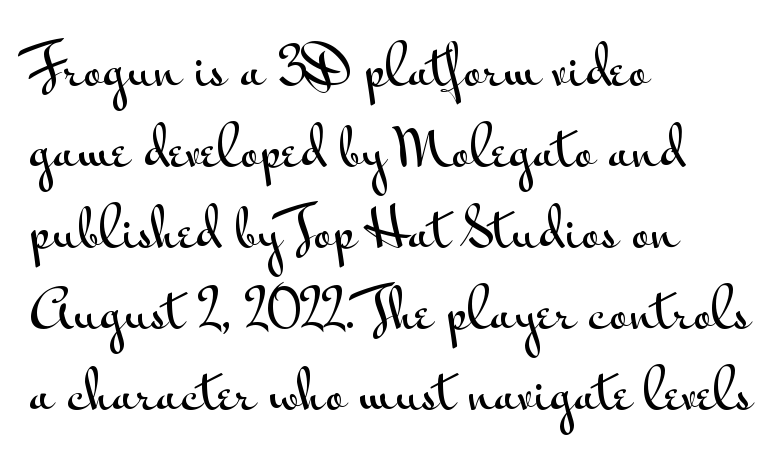
This rendering leaves character spacing at its baseline value. How would I describe the line gaps? Plain and ordinary. Each letter keeps its own natural width here, so spacing adapts to shape. The area under the type is left untouched. The rendering shows plain stroke endings on the letterforms — a sans-serif design.
